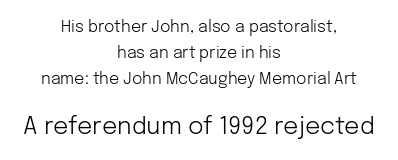
A light-to-regular cut is what we see here. The second block has been scaled up relative to the first. The paragraph shown floats in the horizontal middle. Glance below the letters and you will spot only blank space.
